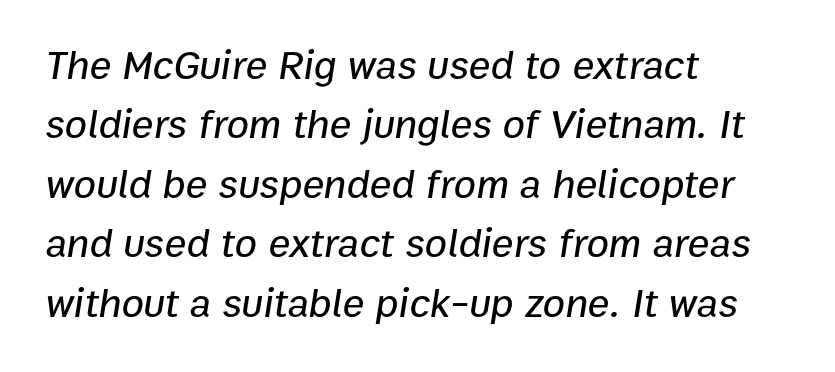
{"italic": "yes", "lean": "right", "slant_degrees": 9, "width": "normal", "stroke_contrast": "low", "x_height": "medium", "monospaced": "no", "underline": "no", "align": "left", "line_spacing": "normal", "line_spacing_ratio": 1.45, "letter_spacing": "normal", "letter_spacing_em": 0.0, "glyph_px": 41}
